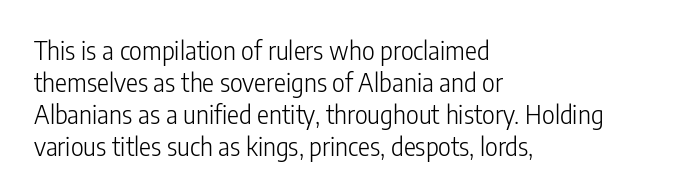
Q: Is the text bold? A: No.
Q: Is the text italic (slanted)? A: No, it is upright.
Q: Is the text underlined? A: No.
Q: How is the paragraph aligned? A: Left-aligned.
Q: Is the spacing between letters normal or unusually wide? A: Normal.
Q: Is the spacing between lines tight, normal or loose? A: Normal.
